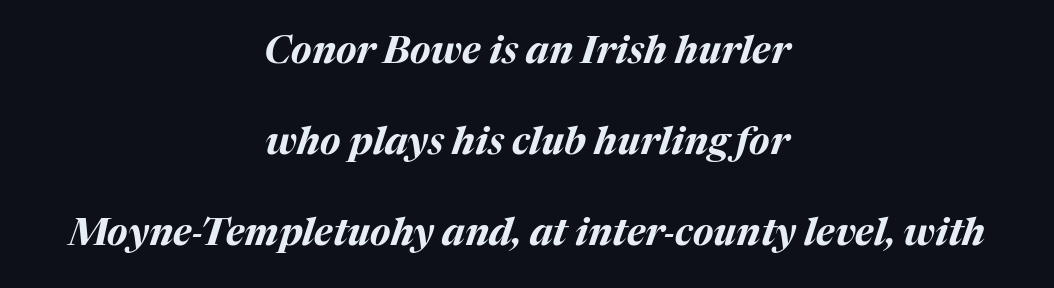
Q: Is the text bold? A: Yes.
Q: Is the text italic (slanted)? A: Yes, it leans right by about 17 degrees.
Q: Is the text underlined? A: No.
Q: How is the paragraph aligned? A: Centered.
Q: Is the spacing between letters normal or unusually wide? A: Normal.
Q: Is the spacing between lines tight, normal or loose? A: Loose.
Q: Width (condensed, normal, or wide)? A: Normal.
Q: Stroke contrast? A: Medium.
Q: x-height? A: Medium.
Q: Monospaced? A: No.
